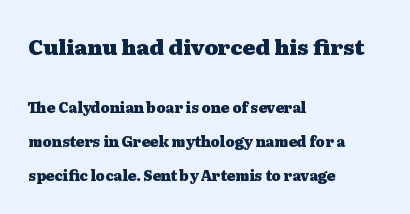
The image shows 21 px bold type, upright; set left-aligned, loose line spacing (2.41x), normal letter spacing, not underlined; the first (top) block is 1.5x larger.
